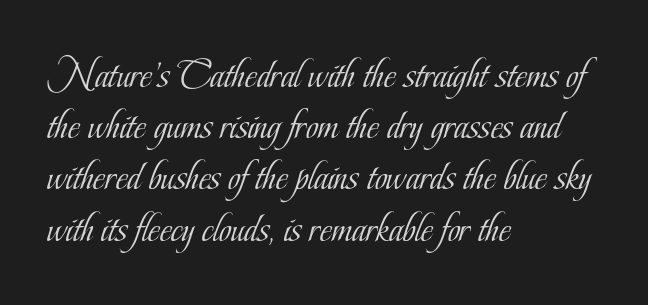
{"serif": "yes", "bold": "no", "weight": "light", "width": "condensed", "stroke_contrast": "low", "x_height": "small", "monospaced": "no", "underline": "no", "align": "left", "line_spacing_ratio": 1.22, "letter_spacing": "normal", "letter_spacing_em": 0.0, "glyph_px": 42}
